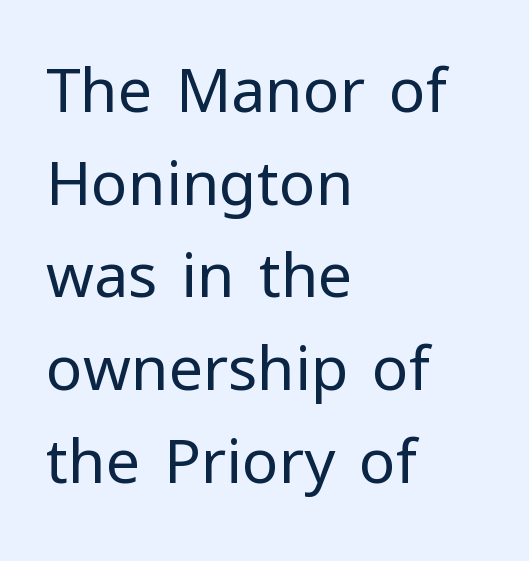
The image shows 61 px regular-weight sans-serif type, upright; set left-aligned, normal line spacing (1.52x), normal letter spacing, not underlined; low stroke contrast and a medium x-height.
